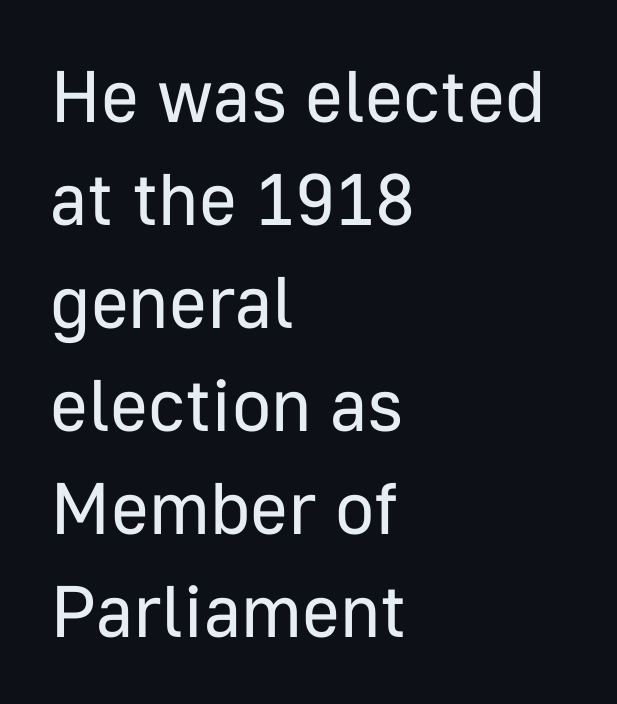
Q: Is the text bold? A: No.
Q: Is the text italic (slanted)? A: No, it is upright.
Q: Is the typeface a serif or a sans-serif typeface? A: Sans-serif.
Q: Is the text underlined? A: No.
Q: How is the paragraph aligned? A: Left-aligned.
Q: Is the spacing between letters normal or unusually wide? A: Normal.
Q: Is the spacing between lines tight, normal or loose? A: Normal.
Q: Width (condensed, normal, or wide)? A: Normal.
Q: Stroke contrast? A: Low.
Q: x-height? A: Medium.
Q: Monospaced? A: No.
